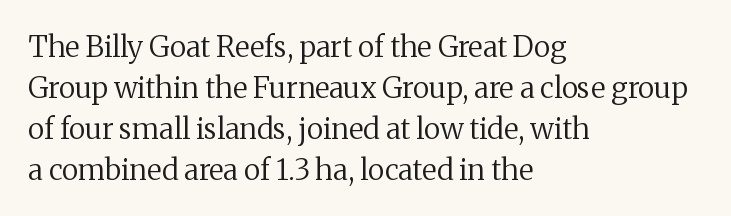
{"serif": "yes", "italic": "no", "bold": "no", "weight": "regular", "width": "normal", "stroke_contrast": "medium", "x_height": "medium", "monospaced": "no", "underline": "no", "align": "left", "line_spacing": "normal", "line_spacing_ratio": 1.41, "letter_spacing": "normal", "letter_spacing_em": 0.0, "glyph_px": 29}
